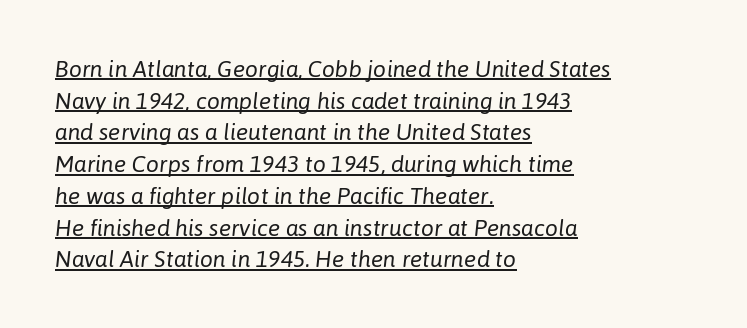
{"italic": "yes", "lean": "right", "slant_degrees": 6, "bold": "no", "underline": "yes", "align": "left", "line_spacing": "normal", "line_spacing_ratio": 1.38, "letter_spacing": "normal", "letter_spacing_em": 0.0, "glyph_px": 23}
